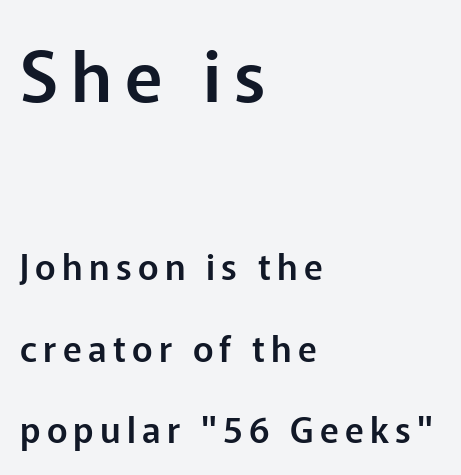
The image shows 70 px sans-serif type, upright; set left-aligned, loose line spacing (2.33x), not underlined; the first (top) block is 2.0x larger; low stroke contrast and a medium x-height.
